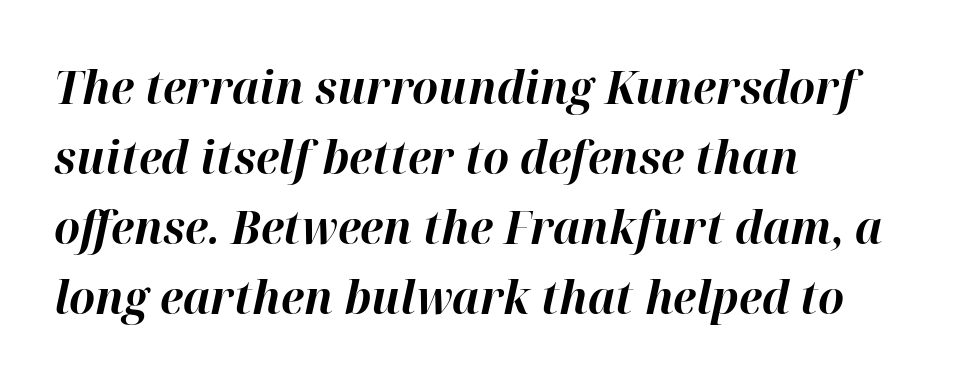
{"italic": "yes", "lean": "right", "slant_degrees": 12, "bold": "yes", "weight": "bold", "width": "normal", "stroke_contrast": "high", "x_height": "medium", "monospaced": "no", "underline": "no", "align": "left", "line_spacing": "normal", "line_spacing_ratio": 1.52, "letter_spacing": "normal", "letter_spacing_em": 0.0, "glyph_px": 46}
